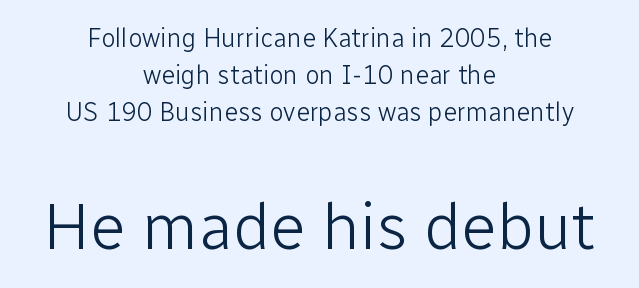
{"serif": "no", "italic": "no", "bold": "no", "weight": "light", "width": "normal", "stroke_contrast": "low", "x_height": "medium", "monospaced": "no", "underline": "no", "align": "center", "line_spacing": "normal", "line_spacing_ratio": 1.42, "letter_spacing": "normal", "letter_spacing_em": 0.0, "larger_block": "second", "size_ratio": 2.54, "glyph_px": 66}
